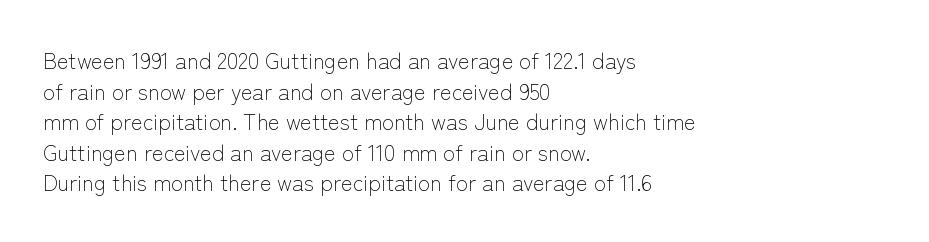
{"italic": "no", "bold": "no", "underline": "no", "align": "left", "line_spacing": "normal", "line_spacing_ratio": 1.39, "letter_spacing": "normal", "letter_spacing_em": 0.0, "glyph_px": 22}
